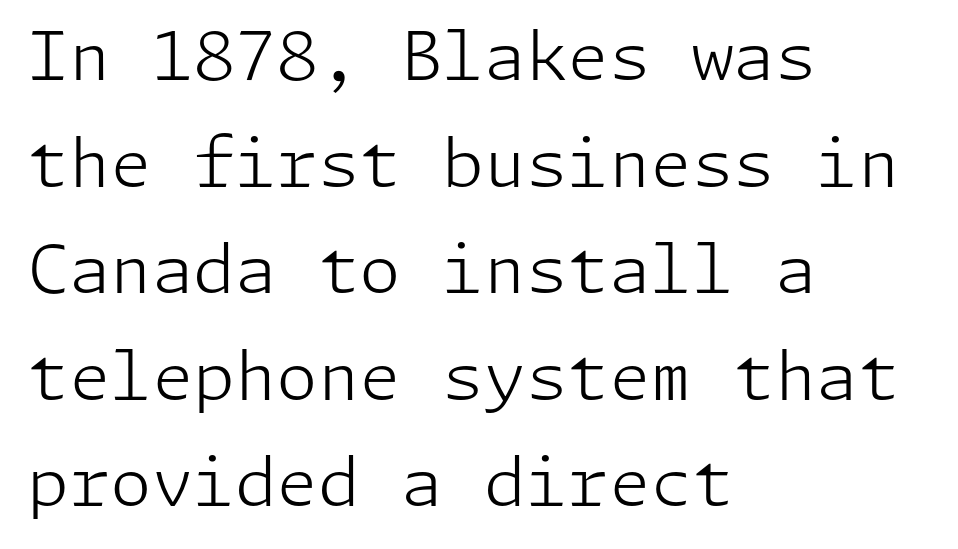
The image shows 67 px light sans-serif type, upright; set left-aligned, normal line spacing (1.59x), normal letter spacing, not underlined; low stroke contrast and a medium x-height.
